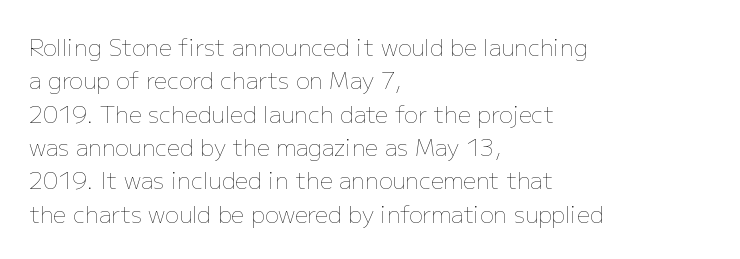
The image shows 23 px text type, upright; set left-aligned, normal line spacing (1.45x), normal letter spacing, not underlined.
